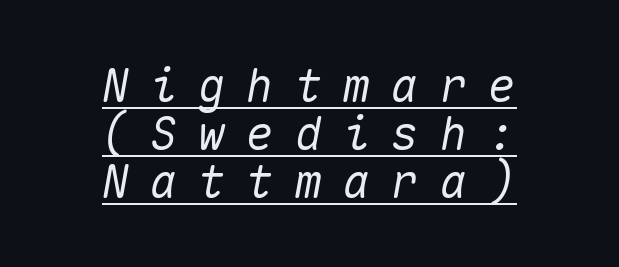
Q: Is the text italic (slanted)? A: Yes, it leans right by about 10 degrees.
Q: Is the text underlined? A: Yes.
Q: How is the paragraph aligned? A: Centered.
Q: Is the spacing between letters normal or unusually wide? A: Unusually wide.
Q: Is the spacing between lines tight, normal or loose? A: Tight.
Q: Width (condensed, normal, or wide)? A: Normal.
Q: Stroke contrast? A: Medium.
Q: x-height? A: Medium.
Q: Monospaced? A: Yes.
